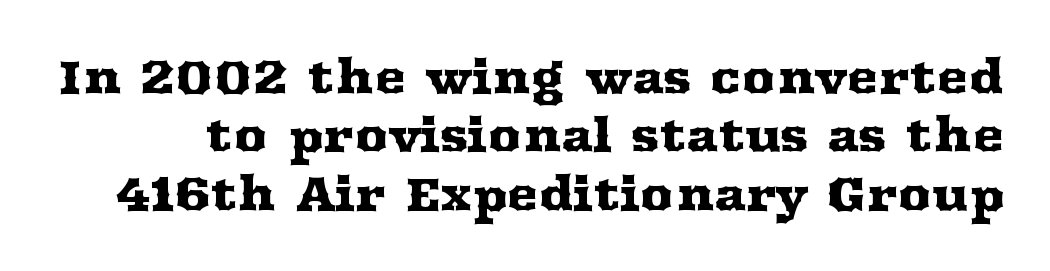
{"serif": "yes", "italic": "no", "width": "wide", "stroke_contrast": "medium", "x_height": "medium", "monospaced": "no", "underline": "no", "line_spacing_ratio": 1.24, "letter_spacing": "normal", "letter_spacing_em": 0.0, "glyph_px": 47}
